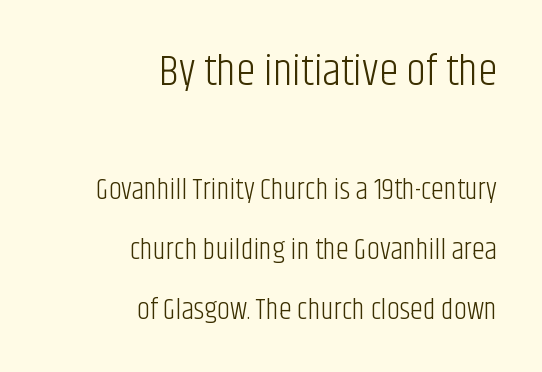
Q: Is the text bold? A: No.
Q: Is the text italic (slanted)? A: No, it is upright.
Q: Is the typeface a serif or a sans-serif typeface? A: Sans-serif.
Q: Is the text underlined? A: No.
Q: How is the paragraph aligned? A: Right-aligned.
Q: Is the spacing between letters normal or unusually wide? A: Normal.
Q: Is the spacing between lines tight, normal or loose? A: Loose.
Q: Which block of text is set in a larger size, the first (top) or the second (bottom)? A: The first (top) one.
Q: Width (condensed, normal, or wide)? A: Condensed.
Q: Stroke contrast? A: Low.
Q: x-height? A: Large.
Q: Monospaced? A: No.
